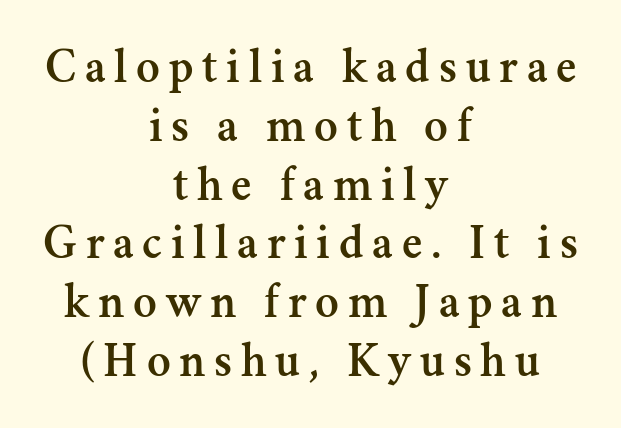
The image shows 49 px serif type, upright; set centered, line spacing 1.2x, not underlined; medium stroke contrast and a small x-height.
